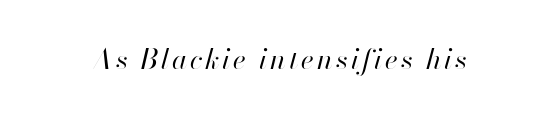
{"italic": "yes", "lean": "right", "slant_degrees": 13, "bold": "no", "weight": "regular", "width": "normal", "stroke_contrast": "high", "x_height": "small", "monospaced": "no", "underline": "no", "glyph_px": 28}
